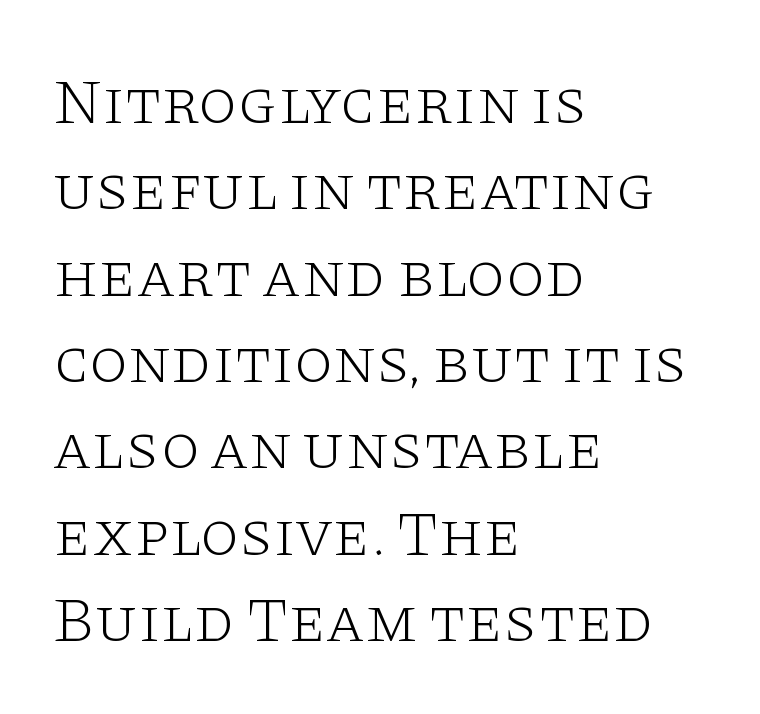
Q: Is the text bold? A: No.
Q: Is the text italic (slanted)? A: No, it is upright.
Q: Is the typeface a serif or a sans-serif typeface? A: Serif.
Q: Is the text underlined? A: No.
Q: How is the paragraph aligned? A: Left-aligned.
Q: Is the spacing between letters normal or unusually wide? A: Normal.
Q: Is the spacing between lines tight, normal or loose? A: Normal.
Q: Width (condensed, normal, or wide)? A: Wide.
Q: Stroke contrast? A: Low.
Q: x-height? A: Large.
Q: Monospaced? A: No.
